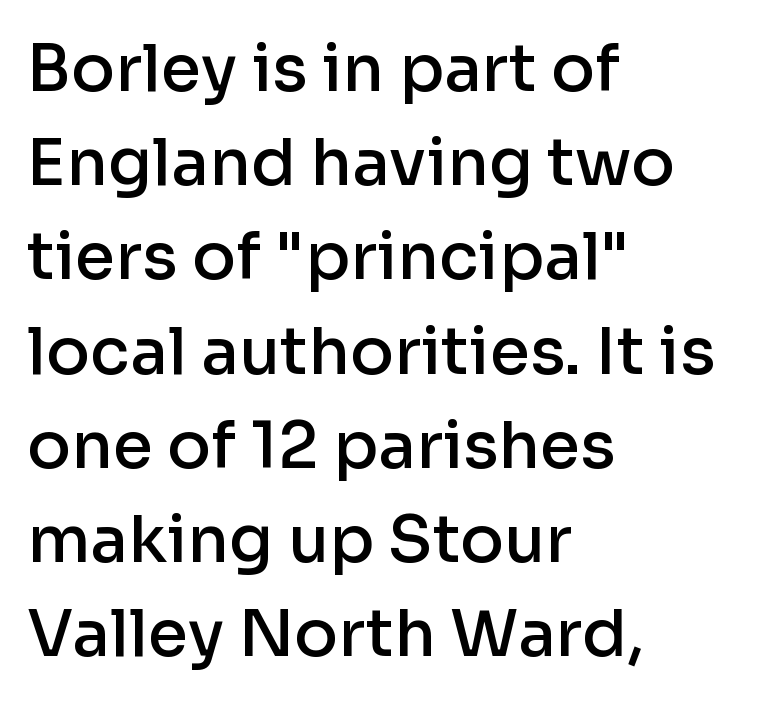
{"serif": "no", "italic": "no", "bold": "semi", "weight": "semibold", "width": "normal", "stroke_contrast": "low", "x_height": "medium", "monospaced": "no", "underline": "no", "align": "left", "line_spacing": "normal", "line_spacing_ratio": 1.45, "letter_spacing": "normal", "letter_spacing_em": 0.0, "glyph_px": 65}
